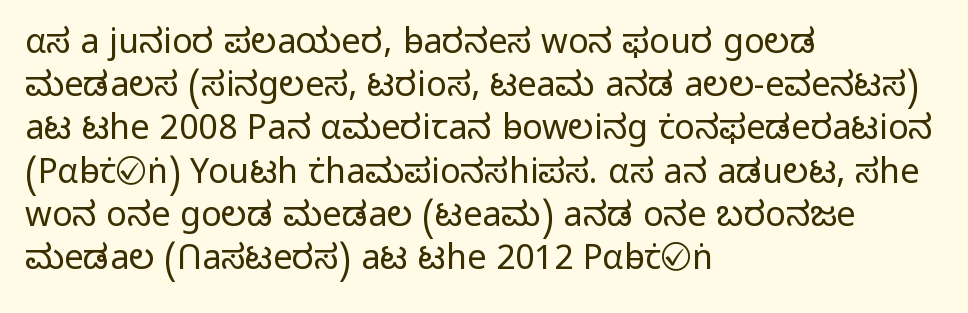
Q: Is the text bold? A: No.
Q: Is the text italic (slanted)? A: No, it is upright.
Q: Is the typeface a serif or a sans-serif typeface? A: Sans-serif.
Q: Is the text underlined? A: No.
Q: How is the paragraph aligned? A: Left-aligned.
Q: Is the spacing between letters normal or unusually wide? A: Normal.
Q: Is the spacing between lines tight, normal or loose? A: Normal.
Q: Width (condensed, normal, or wide)? A: Normal.
Q: Stroke contrast? A: Low.
Q: x-height? A: Medium.
Q: Monospaced? A: No.
